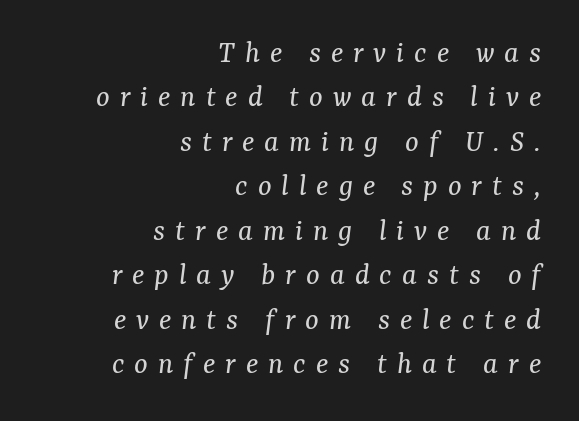
{"serif": "yes", "italic": "yes", "lean": "right", "slant_degrees": 7, "bold": "no", "weight": "regular", "width": "normal", "stroke_contrast": "medium", "x_height": "medium", "monospaced": "no", "underline": "no", "align": "right", "line_spacing": "normal", "line_spacing_ratio": 1.39, "letter_spacing": "wide", "letter_spacing_em": 0.31, "glyph_px": 32}
